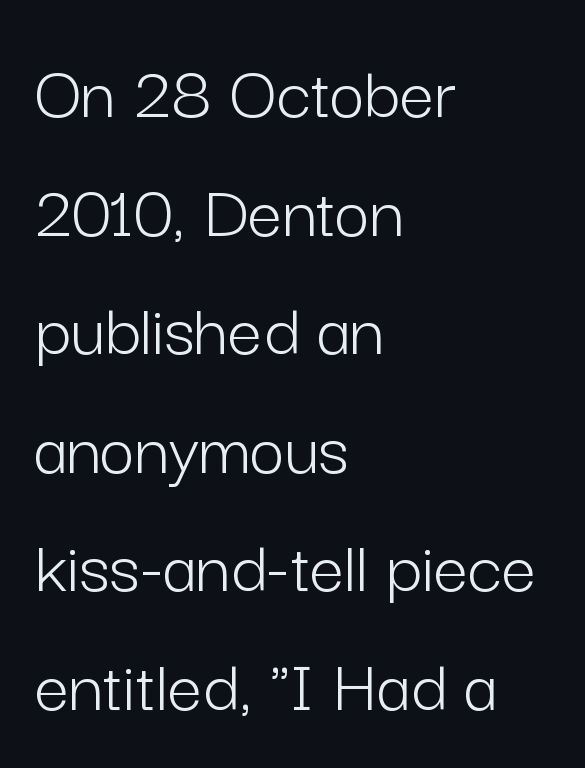
The image shows 77 px light sans-serif type, upright; set left-aligned, normal line spacing (1.54x), normal letter spacing, not underlined; low stroke contrast and a medium x-height.
